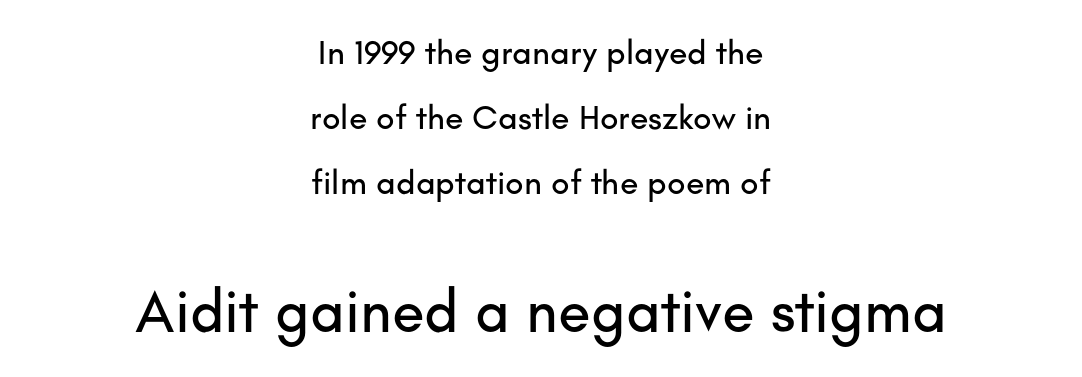
Line starts and ends both wander, symmetrically. Students, observe: this is what heavily led, spacious text looks like. Think of a printed novel: that variable character pitch is what you see here. Just letters on the line, the space beneath them empty. The specimen reads as upright at a glance.
